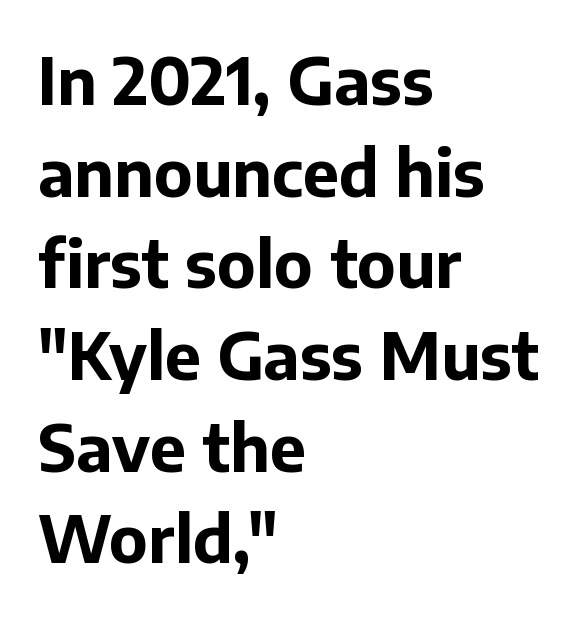
{"serif": "no", "italic": "no", "bold": "yes", "weight": "bold", "width": "normal", "stroke_contrast": "low", "x_height": "medium", "monospaced": "no", "underline": "no", "align": "left", "line_spacing": "normal", "line_spacing_ratio": 1.41, "letter_spacing": "normal", "letter_spacing_em": 0.0, "glyph_px": 65}
